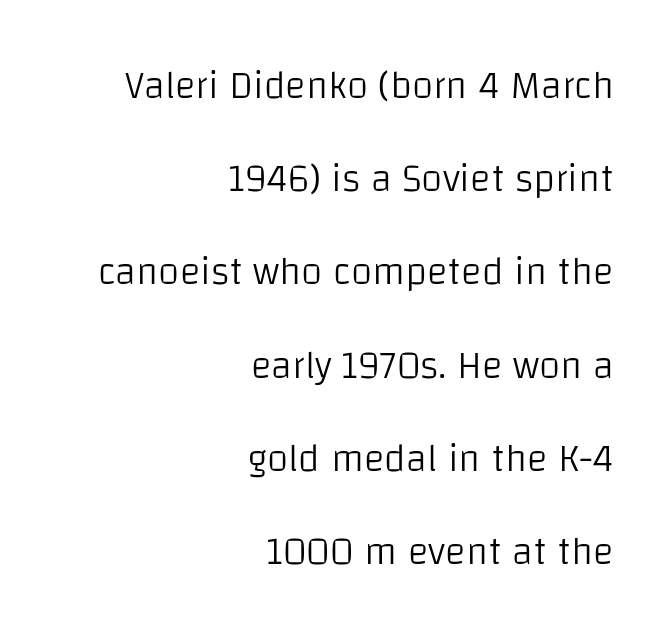
Q: Is the text bold? A: No.
Q: Is the text italic (slanted)? A: No, it is upright.
Q: Is the typeface a serif or a sans-serif typeface? A: Sans-serif.
Q: Is the text underlined? A: No.
Q: How is the paragraph aligned? A: Right-aligned.
Q: Is the spacing between letters normal or unusually wide? A: Normal.
Q: Is the spacing between lines tight, normal or loose? A: Loose.
Q: Width (condensed, normal, or wide)? A: Normal.
Q: Stroke contrast? A: Low.
Q: x-height? A: Large.
Q: Monospaced? A: No.
